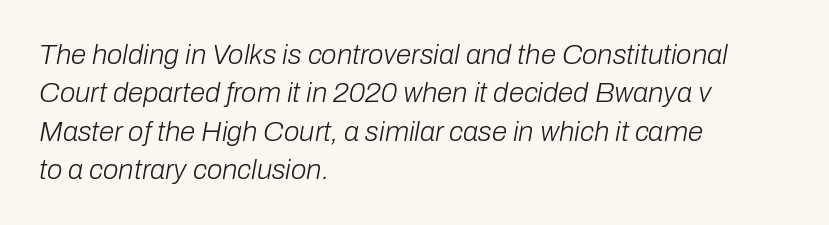
{"italic": "yes", "lean": "right", "slant_degrees": 10, "bold": "no", "weight": "light", "width": "normal", "stroke_contrast": "low", "x_height": "medium", "monospaced": "no", "underline": "no", "align": "left", "line_spacing": "normal", "line_spacing_ratio": 1.37, "letter_spacing": "normal", "letter_spacing_em": 0.0, "glyph_px": 28}
